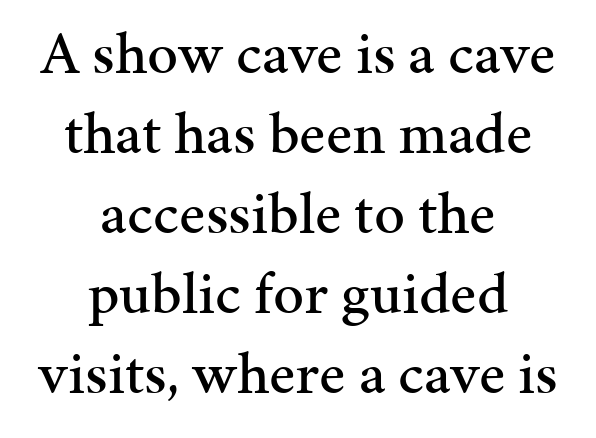
Q: Is the text italic (slanted)? A: No, it is upright.
Q: Is the typeface a serif or a sans-serif typeface? A: Serif.
Q: Is the text underlined? A: No.
Q: How is the paragraph aligned? A: Centered.
Q: Is the spacing between letters normal or unusually wide? A: Normal.
Q: Is the spacing between lines tight, normal or loose? A: Normal.
Q: Width (condensed, normal, or wide)? A: Normal.
Q: Stroke contrast? A: Medium.
Q: x-height? A: Medium.
Q: Monospaced? A: No.
